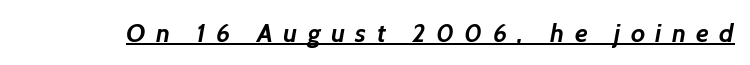
The image shows 26 px bold type; set unusually wide letter spacing (+0.4 em), underlined.
